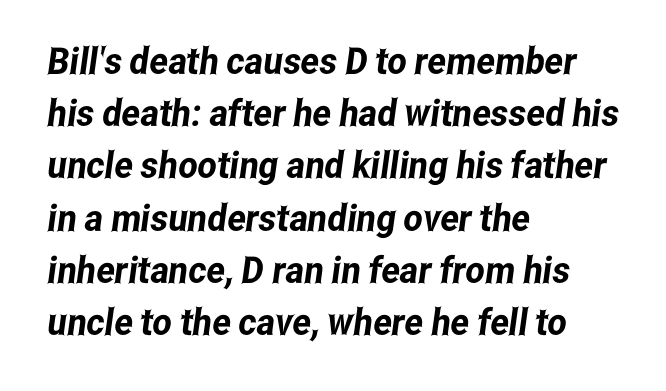
Q: Is the typeface a serif or a sans-serif typeface? A: Sans-serif.
Q: Is the text underlined? A: No.
Q: How is the paragraph aligned? A: Left-aligned.
Q: Is the spacing between letters normal or unusually wide? A: Normal.
Q: Is the spacing between lines tight, normal or loose? A: Normal.
Q: Width (condensed, normal, or wide)? A: Condensed.
Q: Stroke contrast? A: Low.
Q: x-height? A: Medium.
Q: Monospaced? A: No.
